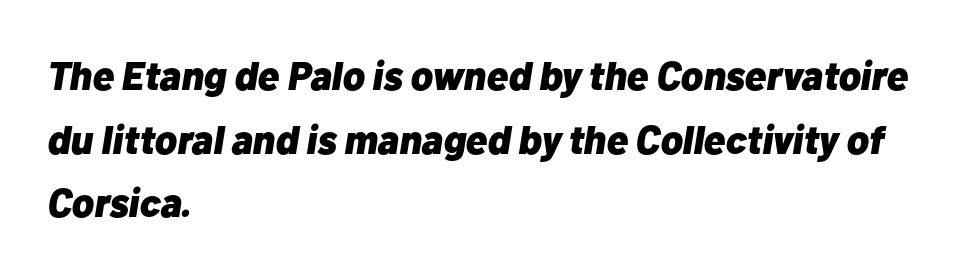
{"italic": "yes", "lean": "right", "slant_degrees": 10, "bold": "yes", "weight": "heavy", "width": "normal", "stroke_contrast": "low", "x_height": "medium", "monospaced": "no", "underline": "no", "align": "left", "line_spacing": "normal", "line_spacing_ratio": 1.59, "letter_spacing": "normal", "letter_spacing_em": 0.0, "glyph_px": 40}
